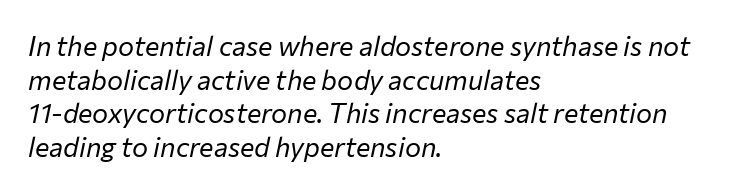
The typography opts for an oblique posture over an upright one. Stems and bowls with no extra thickness — not bold. The area under the type is left untouched. Line beginnings align vertically; line endings do not. You could call the tracking neutral — neither tight nor loose. Regular leading.
